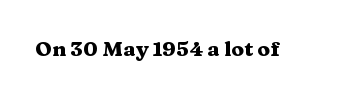
The image shows 21 px bold type, upright; set normal letter spacing, not underlined.
